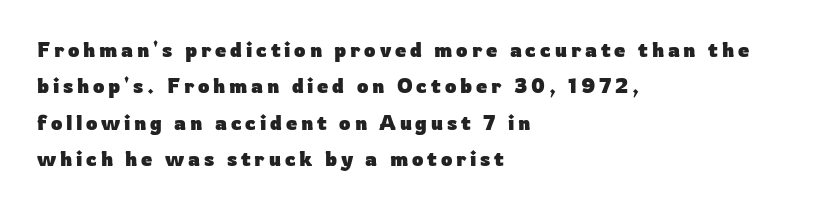
Q: Is the text bold? A: Yes.
Q: Is the text italic (slanted)? A: No, it is upright.
Q: Is the text underlined? A: No.
Q: How is the paragraph aligned? A: Left-aligned.
